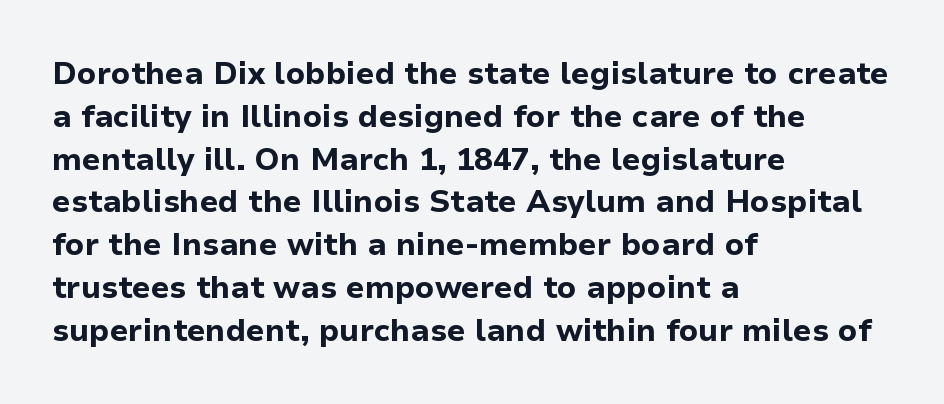
Here the designer chose a conventional face with non-uniform glyph widths. Normally led — the rows are evenly, conventionally spaced. These lines stack with their left ends in a neat column. The letters stand straight up with perfectly vertical stems. This sample uses plain, unmodified letter spacing. The glyphs are unaccompanied by any horizontal stroke below them.
